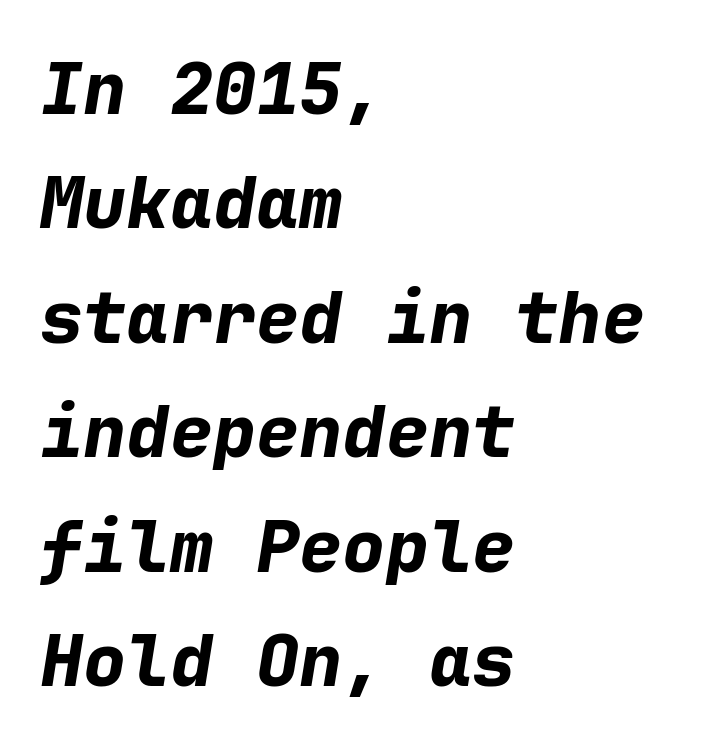
Do the characters align in a grid? Yes, the font is monospaced. The rag falls on the right side of this text block. Each glyph is drawn with heavy, bold strokes. Bare-footed words on every line.
